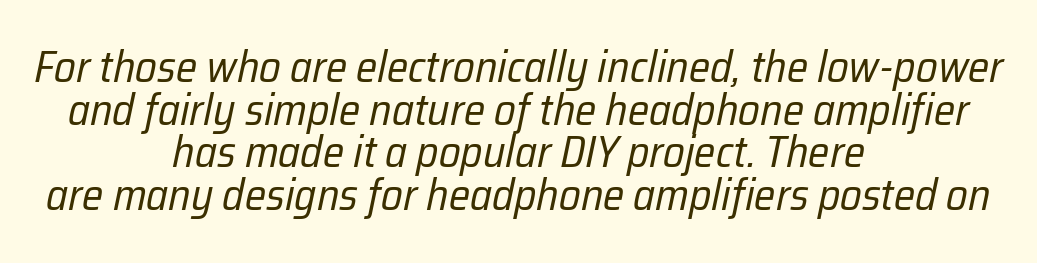
Stems and bowls with no extra thickness — not bold. The compositor balanced each line on the midline. These lines huddle together more closely than default settings would place them. You could not count columns in this text — the font is proportionally spaced. The area under the type is left untouched. The whole block is typeset with a tilt.
